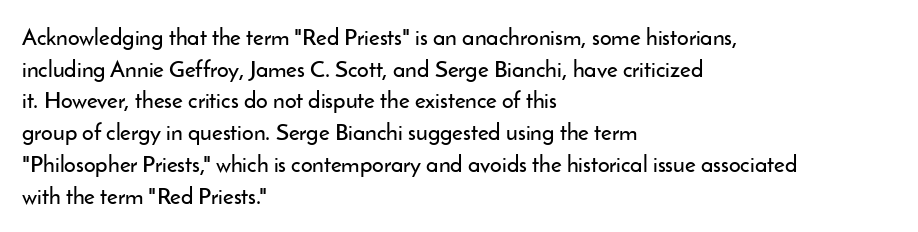
Q: Is the text italic (slanted)? A: No, it is upright.
Q: Is the text underlined? A: No.
Q: How is the paragraph aligned? A: Left-aligned.
Q: Is the spacing between letters normal or unusually wide? A: Normal.
Q: Is the spacing between lines tight, normal or loose? A: Normal.
